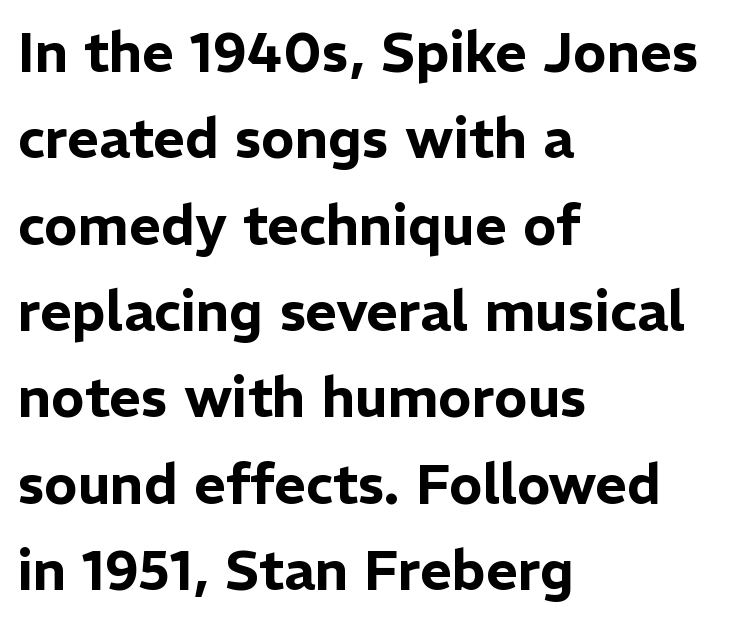
Q: Is the text italic (slanted)? A: No, it is upright.
Q: Is the typeface a serif or a sans-serif typeface? A: Sans-serif.
Q: Is the text underlined? A: No.
Q: How is the paragraph aligned? A: Left-aligned.
Q: Is the spacing between letters normal or unusually wide? A: Normal.
Q: Is the spacing between lines tight, normal or loose? A: Normal.
Q: Width (condensed, normal, or wide)? A: Normal.
Q: Stroke contrast? A: Low.
Q: x-height? A: Medium.
Q: Monospaced? A: No.
